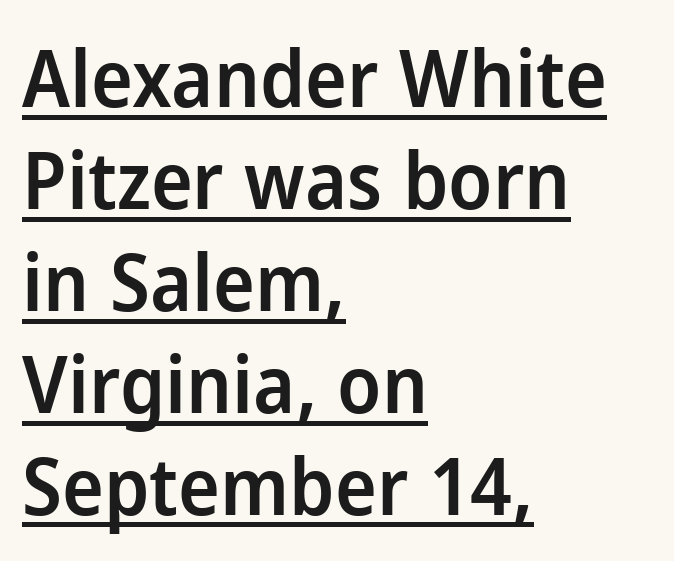
{"serif": "no", "italic": "no", "bold": "semi", "weight": "semibold", "width": "normal", "stroke_contrast": "low", "x_height": "medium", "monospaced": "no", "underline": "yes", "align": "left", "line_spacing": "normal", "line_spacing_ratio": 1.29, "letter_spacing": "normal", "letter_spacing_em": 0.0, "glyph_px": 79}
